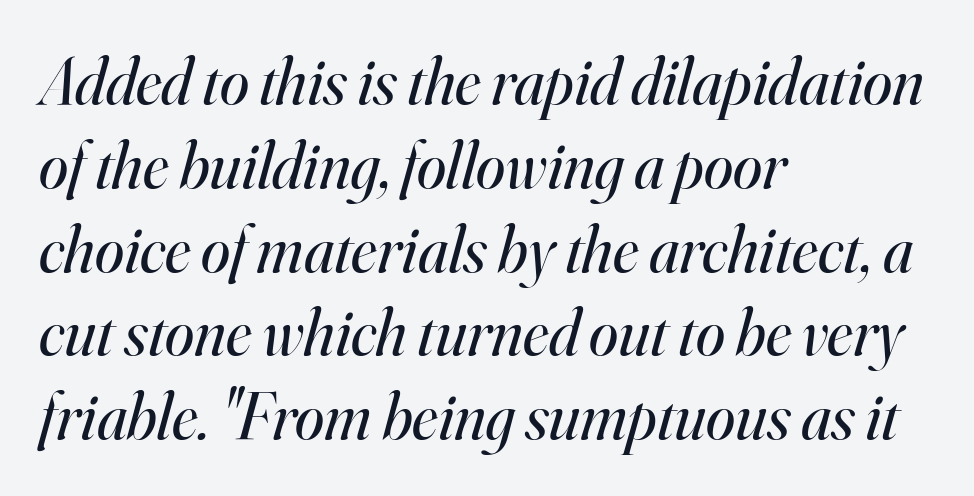
The letters advance in unequal steps, a hallmark of proportional type. The glyphs are unaccompanied by any horizontal stroke below them. There is no visible air inserted between adjacent glyphs. What kind of face is this? One with serifs. Leading: standard. Would a proofreader flag this as italicized? Yes.
